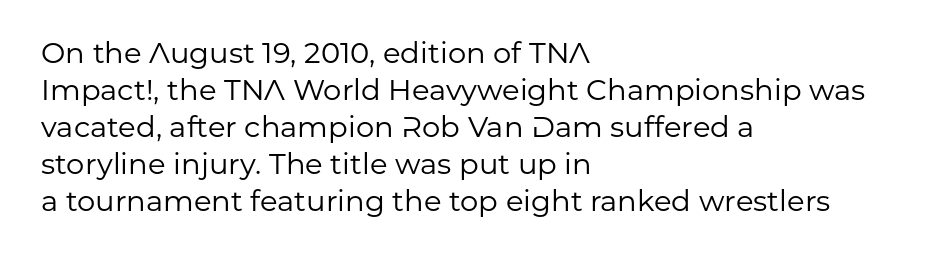
Q: Is the text bold? A: No.
Q: Is the text italic (slanted)? A: No, it is upright.
Q: Is the typeface a serif or a sans-serif typeface? A: Sans-serif.
Q: Is the text underlined? A: No.
Q: How is the paragraph aligned? A: Left-aligned.
Q: Is the spacing between letters normal or unusually wide? A: Normal.
Q: Is the spacing between lines tight, normal or loose? A: Normal.
Q: Width (condensed, normal, or wide)? A: Normal.
Q: Stroke contrast? A: Low.
Q: x-height? A: Medium.
Q: Monospaced? A: No.
